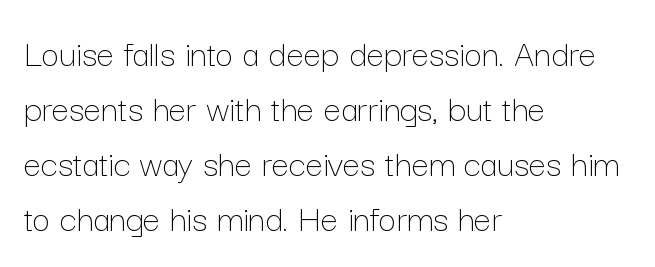
The image shows 39 px thin type, upright; set left-aligned, normal line spacing (1.41x), normal letter spacing, not underlined; low stroke contrast and a medium x-height.
